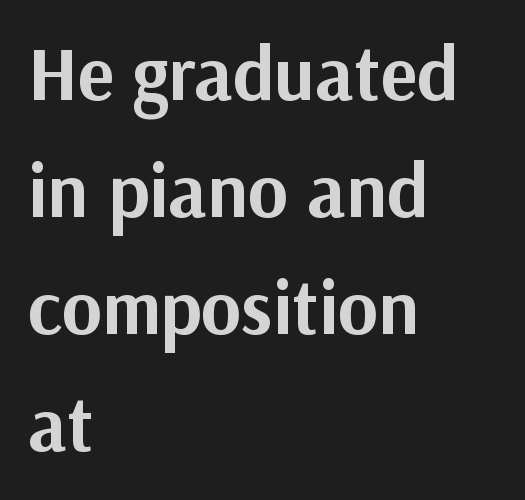
How heavy is the stroke? Heavy — this is a bold. Proportional: the letters do not fall into vertical columns. The baseline area is clear. Evenly set lines give the paragraph a standard silhouette. Caption: multi-line text, flush left, ragged right.
